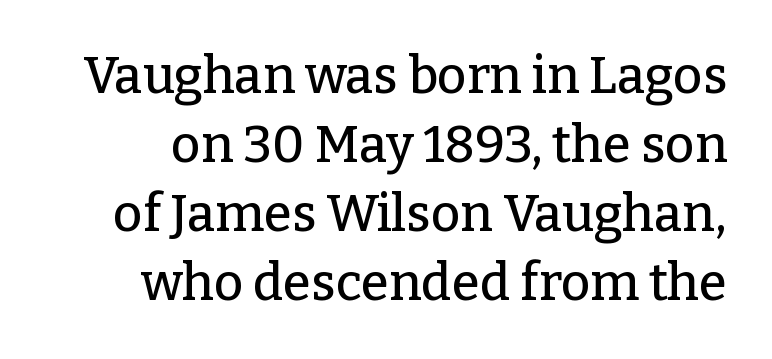
{"serif": "yes", "italic": "no", "width": "normal", "stroke_contrast": "low", "x_height": "medium", "monospaced": "no", "underline": "no", "line_spacing": "normal", "line_spacing_ratio": 1.35, "letter_spacing": "normal", "letter_spacing_em": 0.0, "glyph_px": 51}
